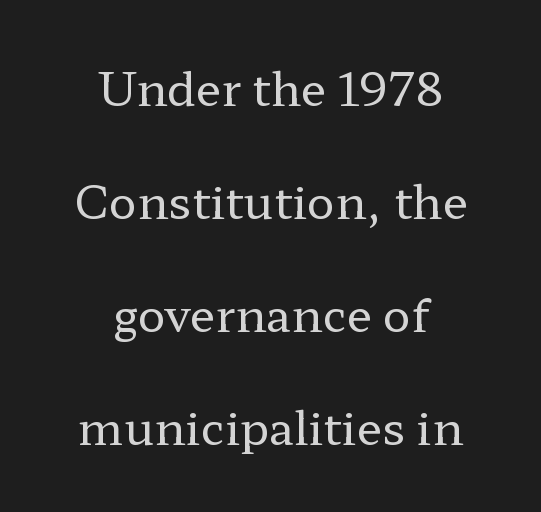
Q: Is the text bold? A: No.
Q: Is the text italic (slanted)? A: No, it is upright.
Q: Is the typeface a serif or a sans-serif typeface? A: Serif.
Q: Is the text underlined? A: No.
Q: How is the paragraph aligned? A: Centered.
Q: Is the spacing between letters normal or unusually wide? A: Normal.
Q: Is the spacing between lines tight, normal or loose? A: Loose.
Q: Width (condensed, normal, or wide)? A: Wide.
Q: Stroke contrast? A: Low.
Q: x-height? A: Medium.
Q: Monospaced? A: No.
